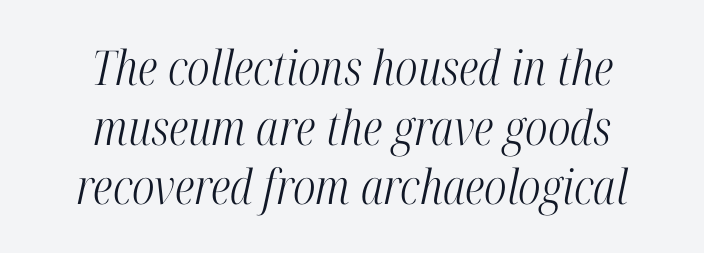
{"serif": "yes", "italic": "yes", "lean": "right", "slant_degrees": 12, "bold": "no", "weight": "light", "width": "condensed", "stroke_contrast": "high", "x_height": "medium", "monospaced": "no", "underline": "no", "align": "center", "line_spacing_ratio": 1.24, "letter_spacing": "normal", "letter_spacing_em": 0.0, "glyph_px": 48}
